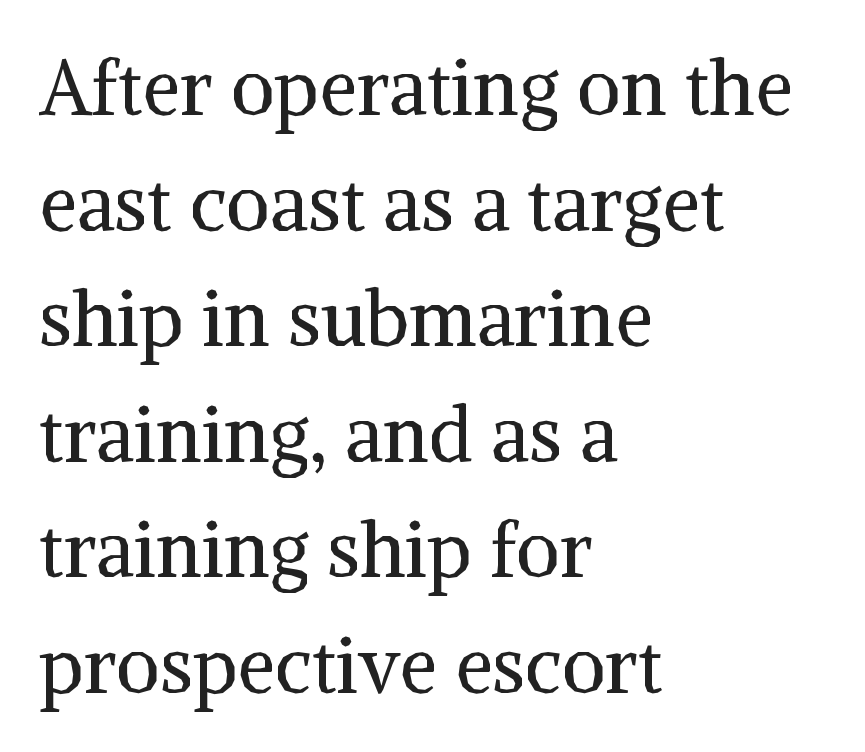
The image shows 76 px regular-weight serif type, upright; set left-aligned, normal line spacing (1.52x), normal letter spacing, not underlined; medium stroke contrast and a medium x-height.
